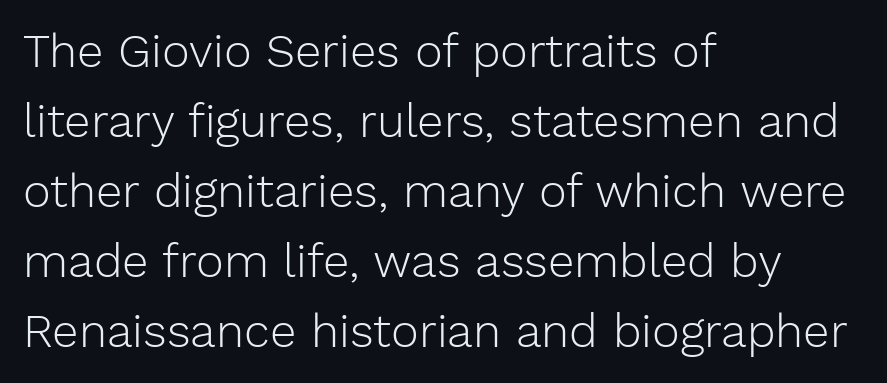
Q: Is the text bold? A: No.
Q: Is the text italic (slanted)? A: No, it is upright.
Q: Is the typeface a serif or a sans-serif typeface? A: Sans-serif.
Q: Is the text underlined? A: No.
Q: How is the paragraph aligned? A: Left-aligned.
Q: Is the spacing between letters normal or unusually wide? A: Normal.
Q: Is the spacing between lines tight, normal or loose? A: Normal.
Q: Width (condensed, normal, or wide)? A: Normal.
Q: Stroke contrast? A: Low.
Q: x-height? A: Medium.
Q: Monospaced? A: No.
